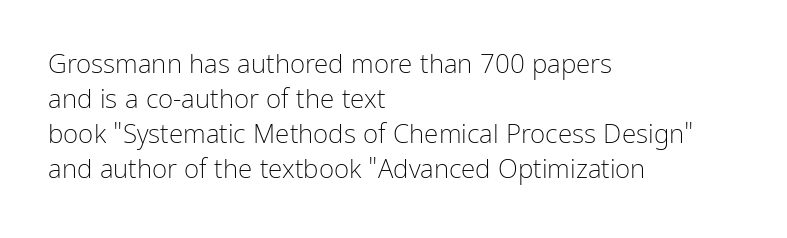
{"italic": "no", "bold": "no", "underline": "no", "align": "left", "line_spacing": "normal", "line_spacing_ratio": 1.35, "letter_spacing": "normal", "letter_spacing_em": 0.0, "glyph_px": 26}
